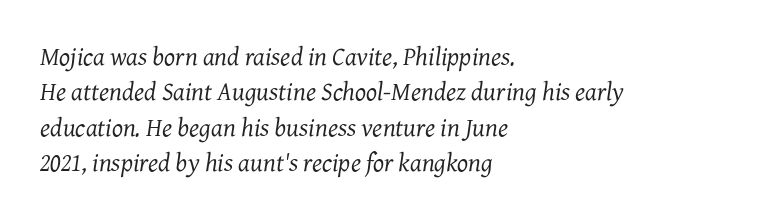
The image shows 26 px text type, italic (leaning right); set left-aligned, normal line spacing (1.36x), normal letter spacing, not underlined.
